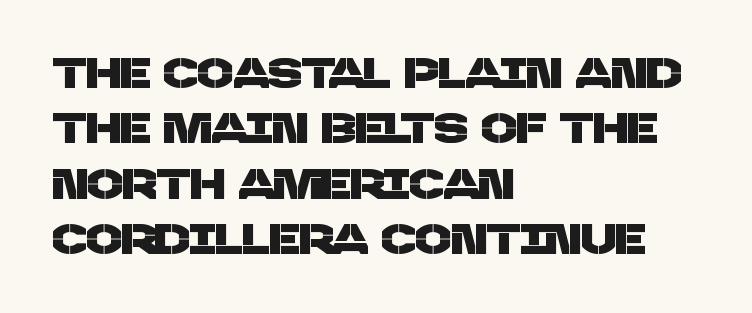
{"serif": "no", "width": "normal", "stroke_contrast": "low", "x_height": "large", "monospaced": "no", "underline": "no", "align": "left", "line_spacing": "normal", "line_spacing_ratio": 1.32, "letter_spacing": "normal", "letter_spacing_em": 0.0, "glyph_px": 42}
